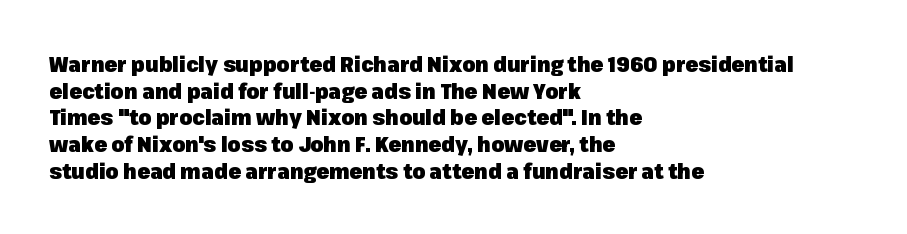
Honestly, the row spacing looks completely unremarkable. Posture: upright roman. Plenty of ink on the page — the face is bold. Typeset ragged right — the left edge is the straight one.
